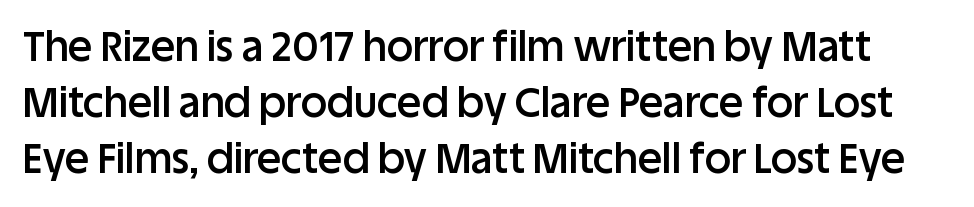
{"serif": "no", "italic": "no", "bold": "semi", "weight": "semibold", "width": "normal", "stroke_contrast": "low", "x_height": "large", "monospaced": "no", "underline": "no", "line_spacing": "normal", "line_spacing_ratio": 1.37, "letter_spacing": "normal", "letter_spacing_em": 0.0, "glyph_px": 41}
